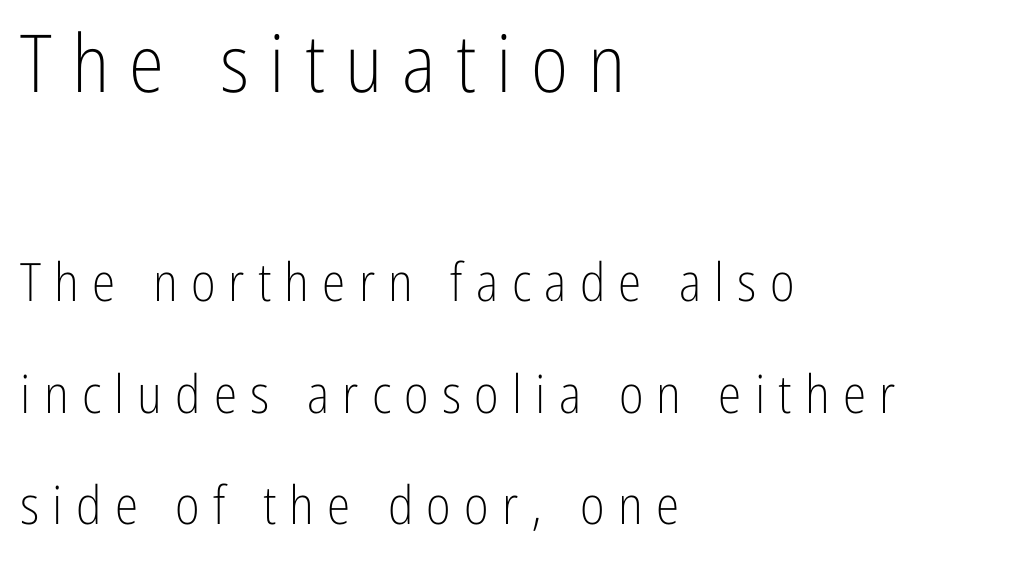
The image shows 80 px light, condensed sans-serif type, upright; set left-aligned, loose line spacing (2.11x), unusually wide letter spacing (+0.25 em), not underlined; the first (top) block is 1.51x larger; low stroke contrast and a medium x-height.
